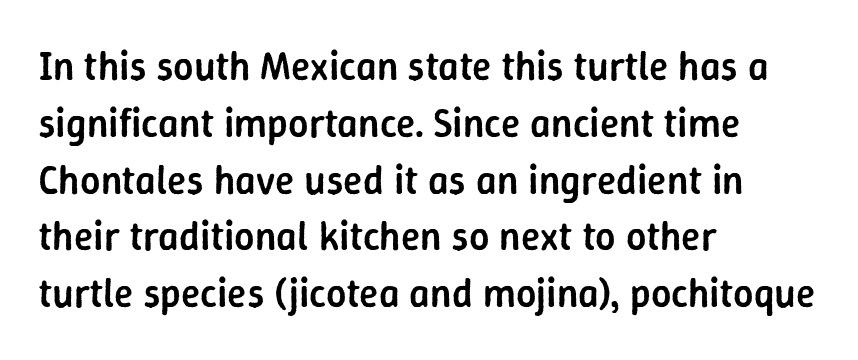
{"serif": "no", "italic": "no", "bold": "semi", "weight": "semibold", "width": "normal", "stroke_contrast": "low", "x_height": "medium", "monospaced": "no", "underline": "no", "align": "left", "line_spacing": "normal", "line_spacing_ratio": 1.42, "letter_spacing": "normal", "letter_spacing_em": 0.0, "glyph_px": 40}
